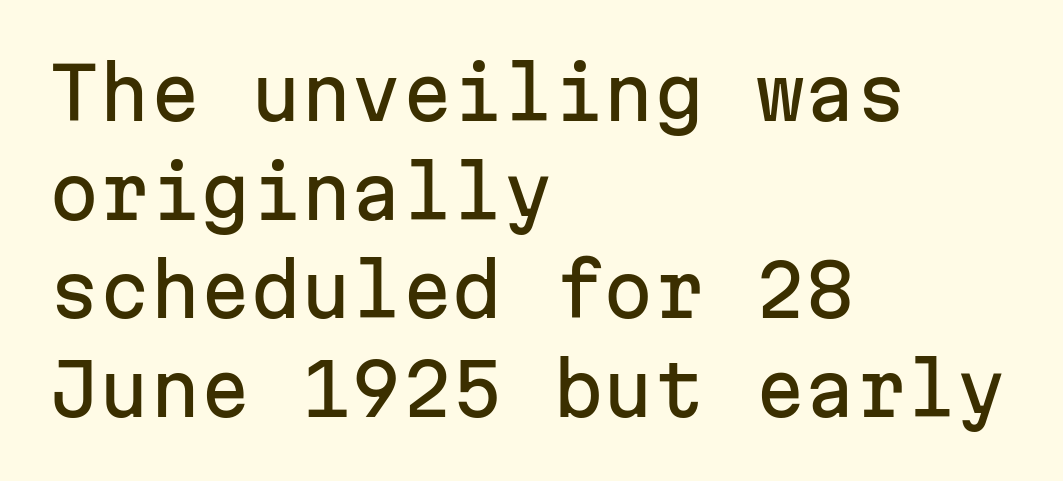
The image shows 72 px sans-serif type, upright, monospaced; set left-aligned, normal line spacing (1.37x), normal letter spacing, not underlined; low stroke contrast and a medium x-height.
